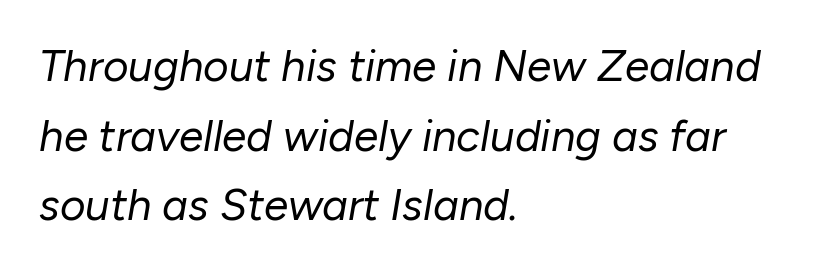
The image shows 44 px regular-weight type, italic (leaning right); set left-aligned, normal line spacing (1.58x), normal letter spacing, not underlined; low stroke contrast and a medium x-height.
